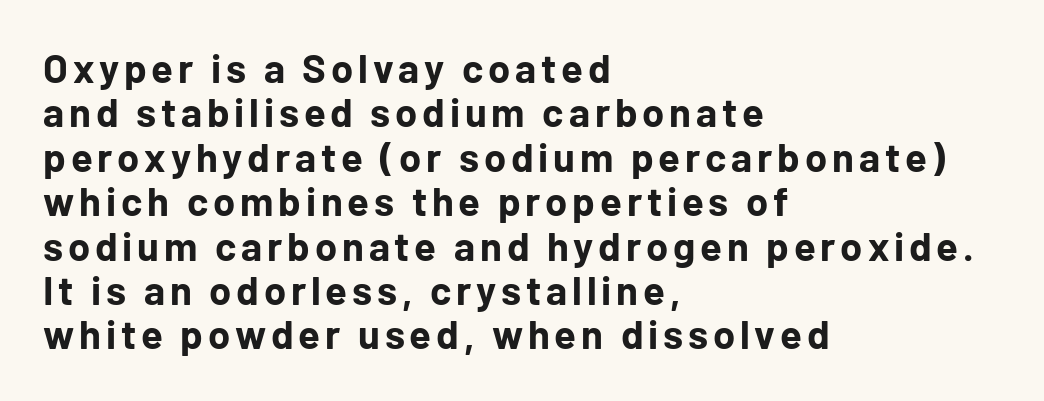
The image shows 40 px bold sans-serif type, upright; set left-aligned, tight line spacing (1.11x), not underlined; low stroke contrast and a medium x-height.
